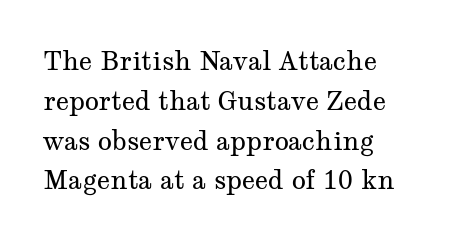
{"italic": "no", "bold": "no", "underline": "no", "align": "left", "line_spacing": "normal", "line_spacing_ratio": 1.53, "letter_spacing": "normal", "letter_spacing_em": 0.0, "glyph_px": 26}
